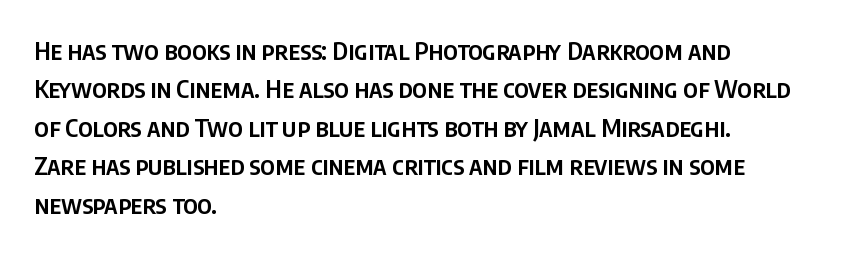
{"italic": "no", "bold": "semi", "underline": "no", "align": "left", "line_spacing": "normal", "line_spacing_ratio": 1.54, "letter_spacing": "normal", "letter_spacing_em": 0.0, "glyph_px": 25}
